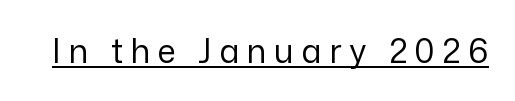
{"serif": "no", "italic": "no", "bold": "no", "weight": "regular", "width": "normal", "stroke_contrast": "low", "x_height": "medium", "monospaced": "no", "underline": "yes", "letter_spacing": "wide", "letter_spacing_em": 0.23, "glyph_px": 33}
